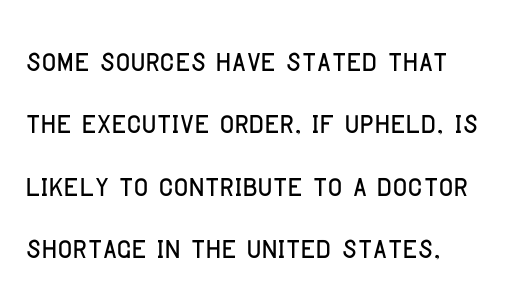
Q: Is the text italic (slanted)? A: No, it is upright.
Q: Is the typeface a serif or a sans-serif typeface? A: Sans-serif.
Q: Is the text underlined? A: No.
Q: How is the paragraph aligned? A: Left-aligned.
Q: Is the spacing between letters normal or unusually wide? A: Normal.
Q: Is the spacing between lines tight, normal or loose? A: Normal.
Q: Width (condensed, normal, or wide)? A: Condensed.
Q: Stroke contrast? A: Low.
Q: x-height? A: Large.
Q: Monospaced? A: No.
